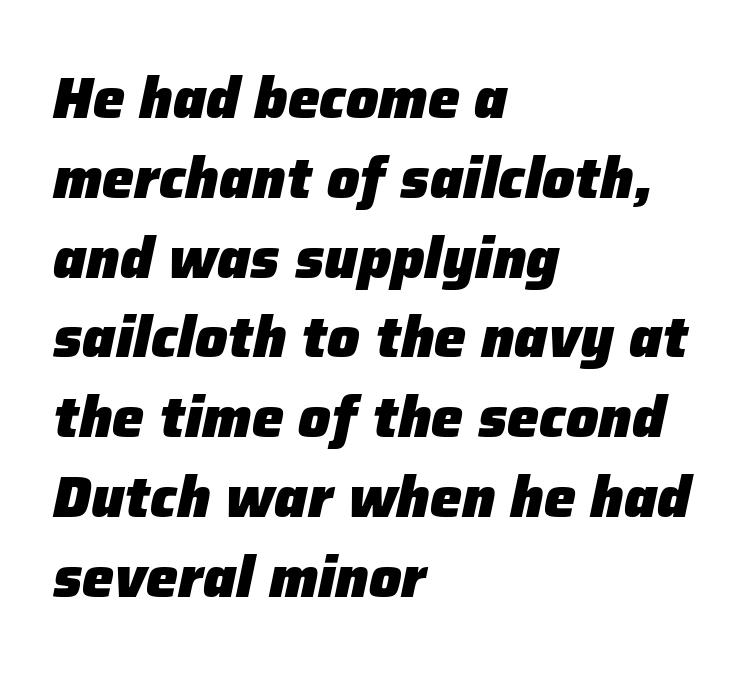
The image shows 57 px heavy type, italic (leaning right); set left-aligned, normal line spacing (1.4x), normal letter spacing, not underlined; low stroke contrast and a medium x-height.
